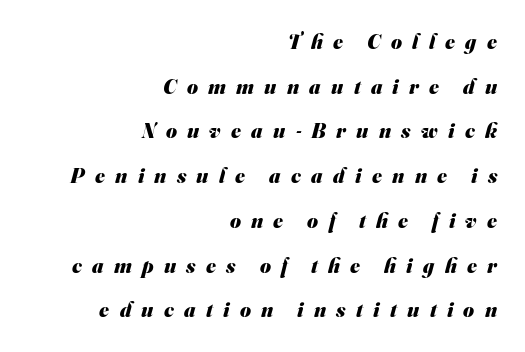
{"bold": "yes", "underline": "no", "align": "right", "line_spacing": "loose", "line_spacing_ratio": 2.13, "letter_spacing": "wide", "letter_spacing_em": 0.49, "glyph_px": 21}
